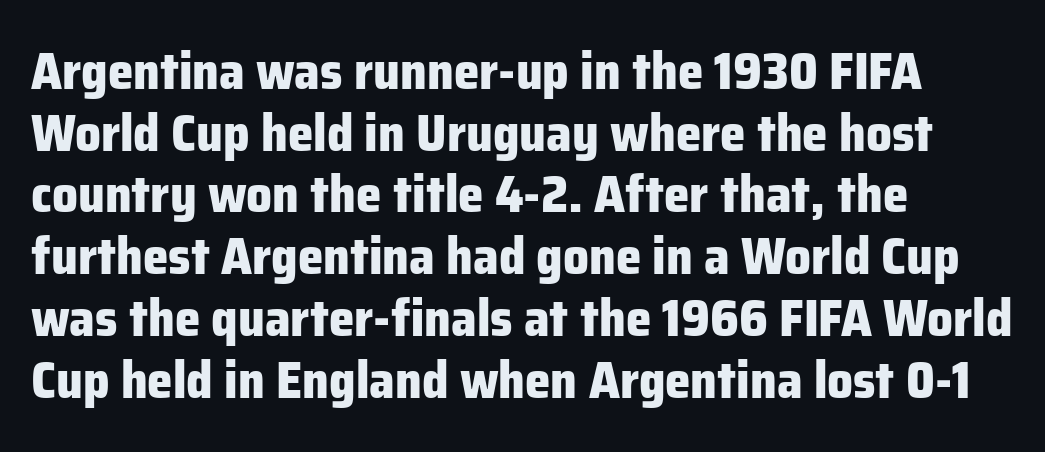
{"serif": "no", "italic": "no", "bold": "yes", "weight": "heavy", "width": "normal", "stroke_contrast": "low", "x_height": "medium", "monospaced": "no", "underline": "no", "align": "left", "line_spacing_ratio": 1.21, "letter_spacing": "normal", "letter_spacing_em": 0.0, "glyph_px": 51}
